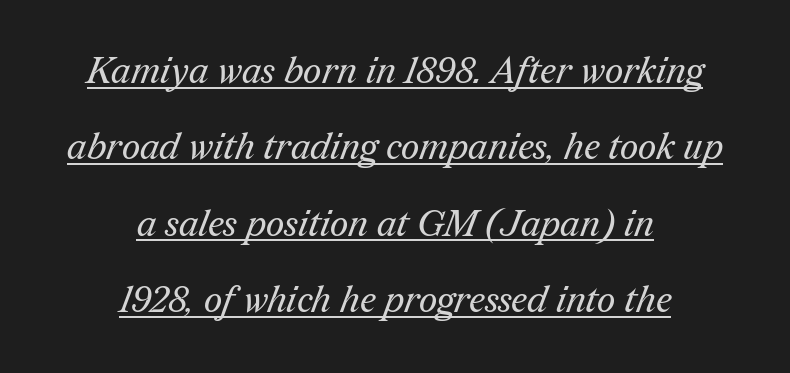
Q: Is the text bold? A: No.
Q: Is the typeface a serif or a sans-serif typeface? A: Serif.
Q: Is the text underlined? A: Yes.
Q: How is the paragraph aligned? A: Centered.
Q: Is the spacing between letters normal or unusually wide? A: Normal.
Q: Is the spacing between lines tight, normal or loose? A: Loose.
Q: Width (condensed, normal, or wide)? A: Normal.
Q: Stroke contrast? A: Medium.
Q: x-height? A: Medium.
Q: Monospaced? A: No.
